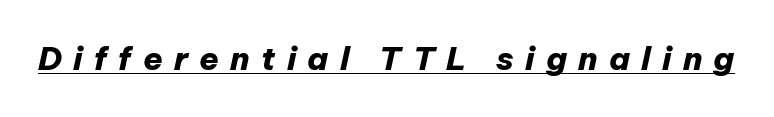
Proportional: the letters do not fall into vertical columns. Students, this is bold: see how much ink each stroke carries. Honestly, the underline is the first thing you notice here. Would a proofreader flag this as italicized? Yes. Here the glyphs are tracked loosely, breaking word shapes into spaced letters.
